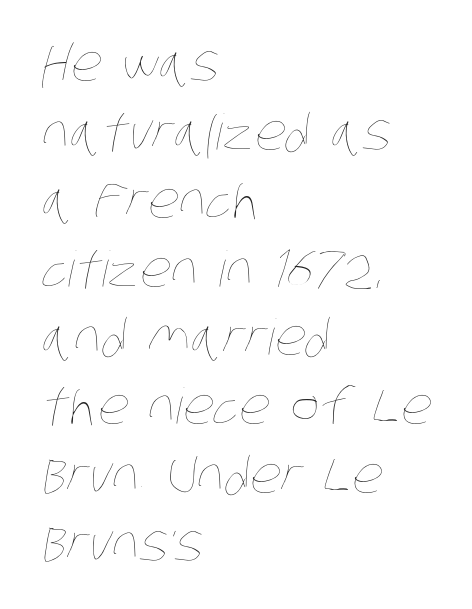
The image shows 49 px thin, condensed type; set left-aligned, normal line spacing (1.4x), normal letter spacing, not underlined; low stroke contrast and a large x-height.
